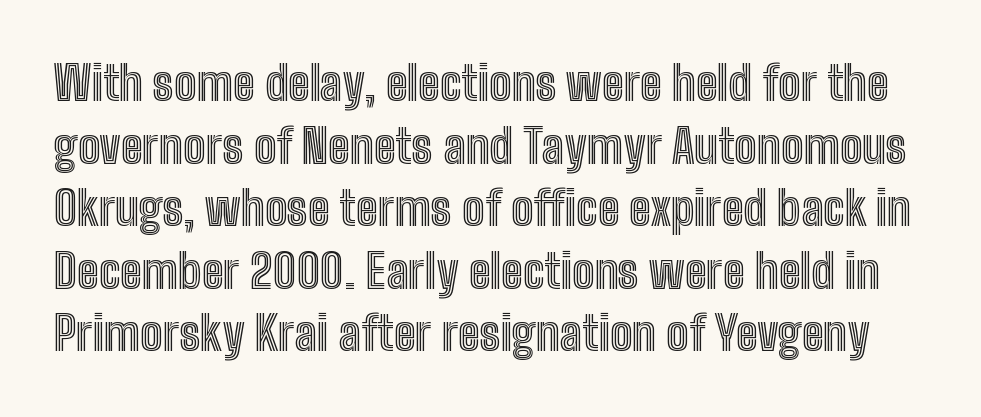
{"italic": "no", "width": "condensed", "x_height": "medium", "monospaced": "no", "underline": "no", "line_spacing": "normal", "line_spacing_ratio": 1.33, "letter_spacing": "normal", "letter_spacing_em": 0.0, "glyph_px": 47}
